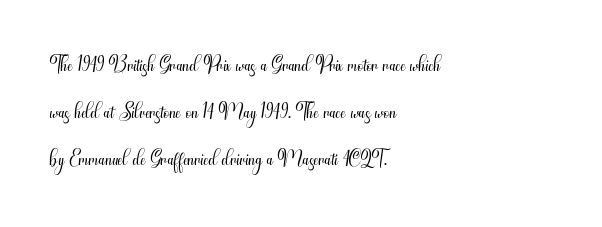
Spacing verdict: proportional, widths tailored to each character. The rendering anchors every line to the left-hand side. Serif or sans? Sans — the stroke terminals are bare. Weight: not bold — regular or lighter.
